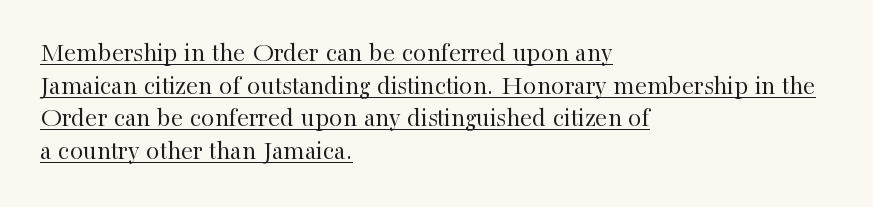
The face used here appears with an underline applied. Each line starts at the same left margin while the right side varies. The passage shown is not bold in any degree. The font's upright variant was chosen for this text. You could call the tracking neutral — neither tight nor loose.
